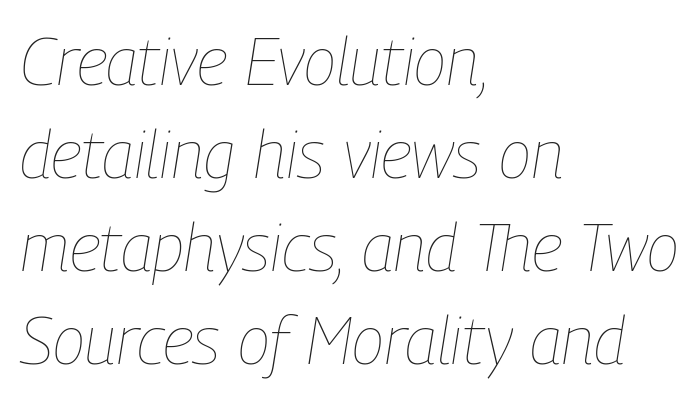
{"italic": "yes", "lean": "right", "slant_degrees": 9, "bold": "no", "weight": "thin", "width": "condensed", "stroke_contrast": "low", "x_height": "medium", "monospaced": "no", "underline": "no", "align": "left", "line_spacing": "normal", "line_spacing_ratio": 1.39, "letter_spacing": "normal", "letter_spacing_em": 0.0, "glyph_px": 67}
